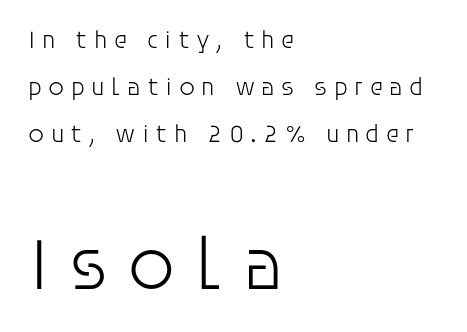
{"serif": "no", "italic": "no", "bold": "no", "weight": "light", "width": "normal", "stroke_contrast": "low", "x_height": "large", "monospaced": "no", "underline": "no", "align": "left", "line_spacing_ratio": 1.88, "letter_spacing": "wide", "letter_spacing_em": 0.25, "larger_block": "second", "size_ratio": 3.0, "glyph_px": 75}
